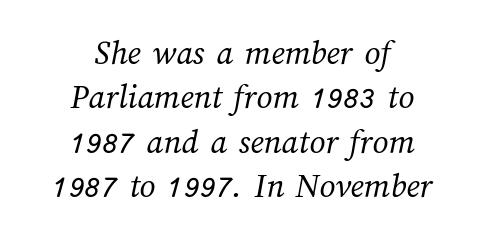
The image shows 35 px regular-weight type; set centered, normal line spacing (1.27x), normal letter spacing, not underlined; medium stroke contrast and a medium x-height.
